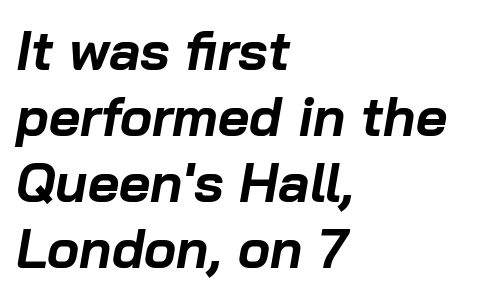
The image shows 54 px bold type, italic (leaning right); set left-aligned, line spacing 1.22x, normal letter spacing, not underlined; low stroke contrast and a medium x-height.
